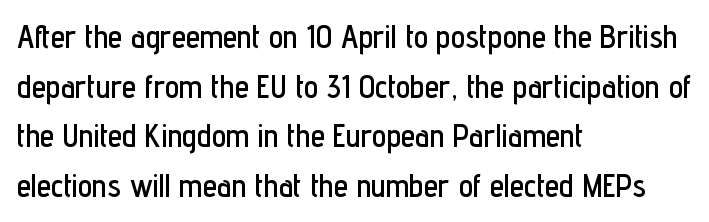
{"serif": "no", "italic": "no", "width": "condensed", "stroke_contrast": "low", "x_height": "medium", "monospaced": "no", "underline": "no", "align": "left", "line_spacing": "normal", "line_spacing_ratio": 1.55, "letter_spacing": "normal", "letter_spacing_em": 0.0, "glyph_px": 32}
